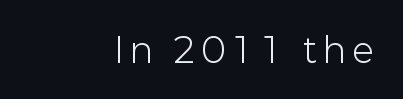
Q: Is the text bold? A: No.
Q: Is the text italic (slanted)? A: No, it is upright.
Q: Is the typeface a serif or a sans-serif typeface? A: Sans-serif.
Q: Is the text underlined? A: No.
Q: Width (condensed, normal, or wide)? A: Normal.
Q: Stroke contrast? A: Low.
Q: x-height? A: Medium.
Q: Monospaced? A: No.
